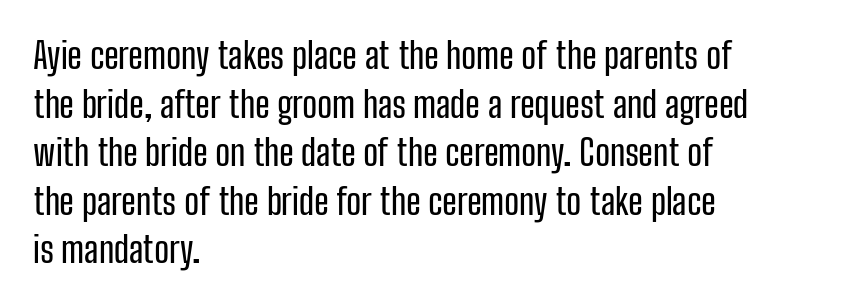
The space directly below the letters is spotless. Horizontal bands of white between lines are of average thickness. The text was rendered using a sans face with plain stroke endings. A student would call this left alignment; a typographer would say flush left, rag right.
